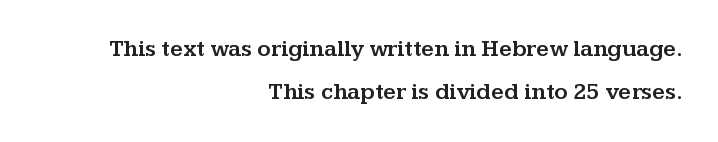
{"italic": "no", "underline": "no", "align": "right", "line_spacing_ratio": 1.87, "letter_spacing": "normal", "letter_spacing_em": 0.0, "glyph_px": 23}
